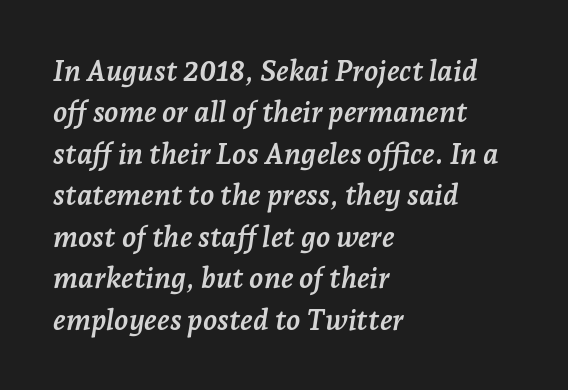
The image shows 29 px semibold serif type, italic (leaning right); set left-aligned, normal line spacing (1.43x), normal letter spacing, not underlined; low stroke contrast and a medium x-height.
